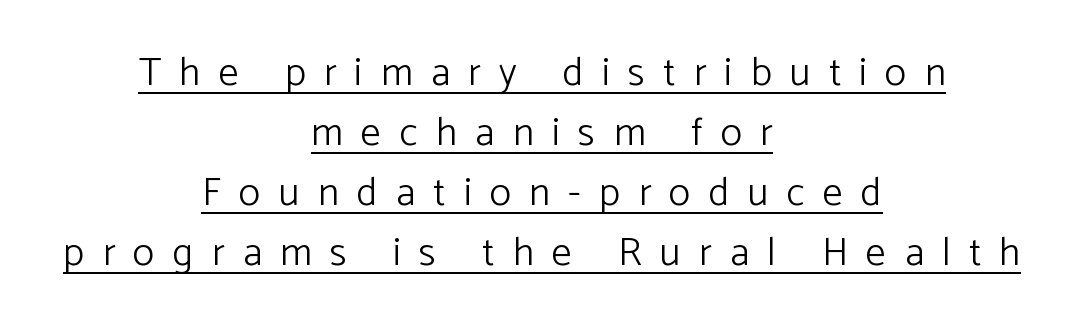
{"serif": "no", "italic": "no", "bold": "no", "weight": "light", "width": "normal", "stroke_contrast": "low", "x_height": "medium", "monospaced": "no", "underline": "yes", "align": "center", "line_spacing": "normal", "line_spacing_ratio": 1.5, "letter_spacing": "wide", "letter_spacing_em": 0.46, "glyph_px": 40}
